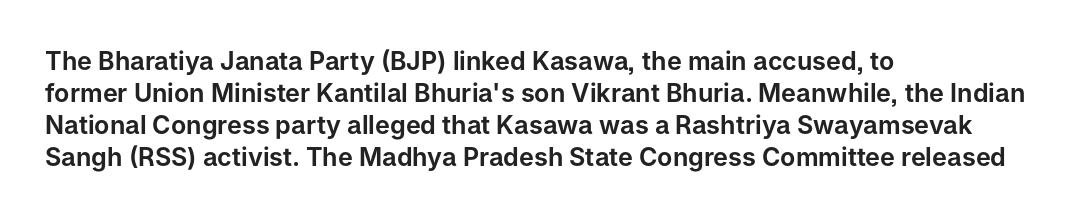
Q: Is the text italic (slanted)? A: No, it is upright.
Q: Is the text underlined? A: No.
Q: How is the paragraph aligned? A: Left-aligned.
Q: Is the spacing between letters normal or unusually wide? A: Normal.
Q: Is the spacing between lines tight, normal or loose? A: Normal.
